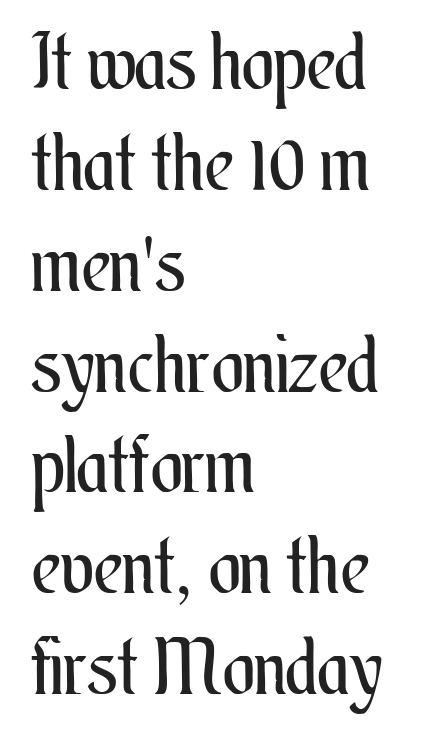
{"italic": "no", "bold": "no", "weight": "regular", "width": "condensed", "stroke_contrast": "medium", "x_height": "small", "monospaced": "no", "underline": "no", "align": "left", "line_spacing": "normal", "line_spacing_ratio": 1.31, "letter_spacing": "normal", "letter_spacing_em": 0.0, "glyph_px": 77}
